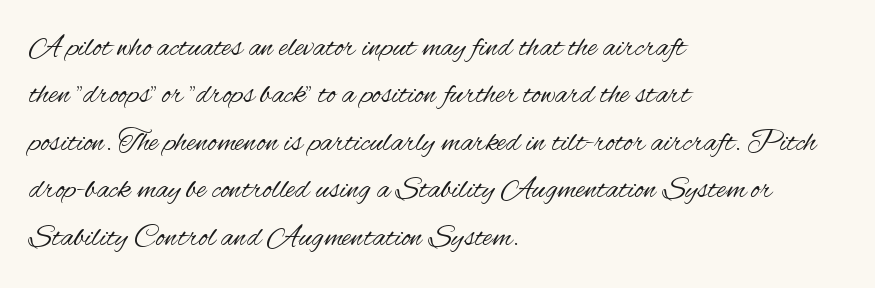
{"serif": "no", "bold": "no", "weight": "regular", "width": "condensed", "stroke_contrast": "medium", "x_height": "small", "monospaced": "no", "underline": "no", "align": "left", "line_spacing": "normal", "line_spacing_ratio": 1.53, "letter_spacing": "normal", "letter_spacing_em": 0.0, "glyph_px": 31}
